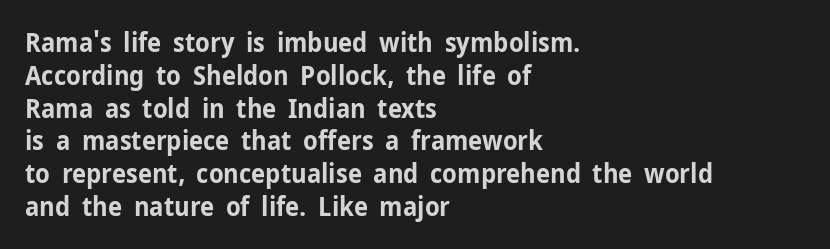
{"italic": "no", "bold": "yes", "underline": "no", "align": "left", "line_spacing": "normal", "line_spacing_ratio": 1.26, "letter_spacing": "normal", "letter_spacing_em": 0.0, "glyph_px": 26}
